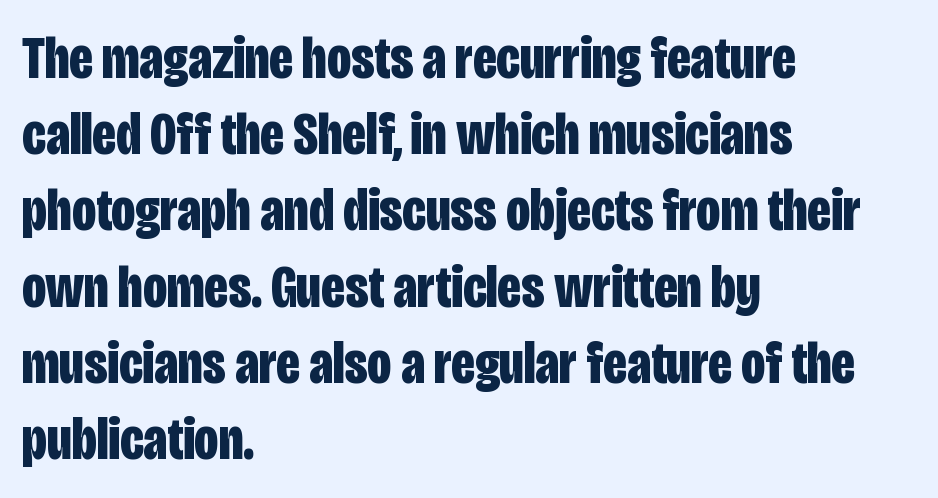
The image shows 60 px bold, condensed sans-serif type, upright; set left-aligned, normal line spacing (1.27x), normal letter spacing, not underlined; low stroke contrast and a large x-height.
